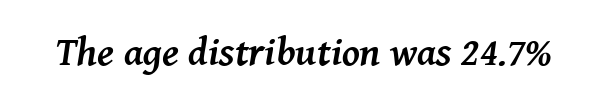
Descenders hang freely into open space. Are there feet on the stems? There are — it's a serif. Each letter keeps its own natural width here, so spacing adapts to shape. Caption: bold face, heavy strokes. Caption: standard tracking, unaltered.
